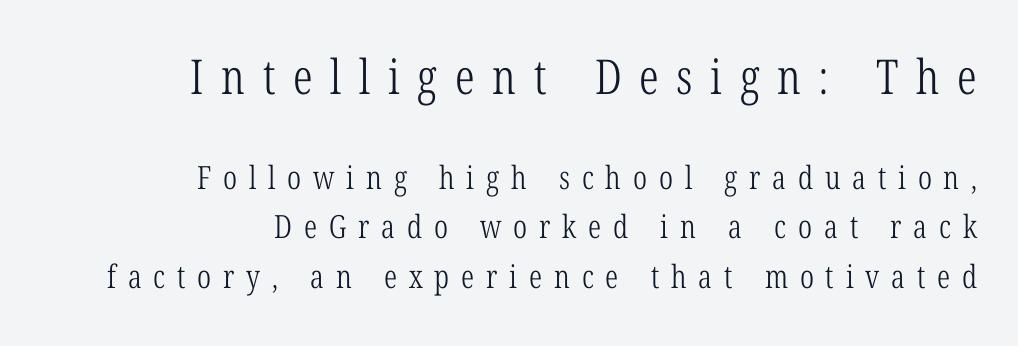
Q: Is the text bold? A: No.
Q: Is the text italic (slanted)? A: No, it is upright.
Q: Is the typeface a serif or a sans-serif typeface? A: Serif.
Q: Is the text underlined? A: No.
Q: How is the paragraph aligned? A: Right-aligned.
Q: Is the spacing between letters normal or unusually wide? A: Unusually wide.
Q: Is the spacing between lines tight, normal or loose? A: Normal.
Q: Which block of text is set in a larger size, the first (top) or the second (bottom)? A: The first (top) one.
Q: Width (condensed, normal, or wide)? A: Condensed.
Q: Stroke contrast? A: Low.
Q: x-height? A: Medium.
Q: Monospaced? A: No.
